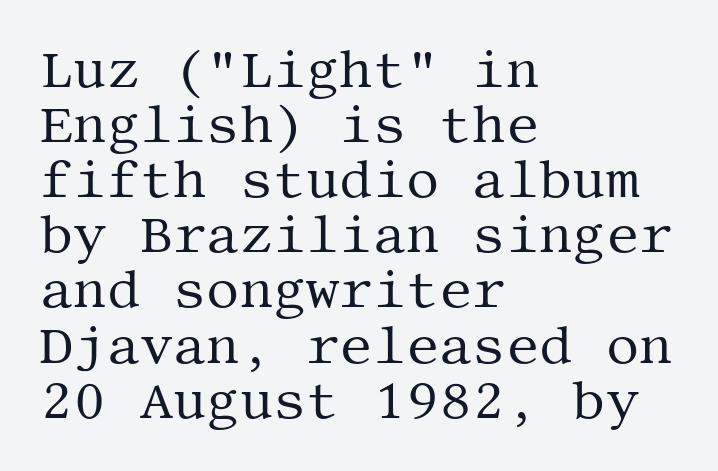
The image shows 52 px regular-weight serif type, upright; set left-aligned, tight line spacing (1.06x), normal letter spacing, not underlined; medium stroke contrast and a large x-height.
